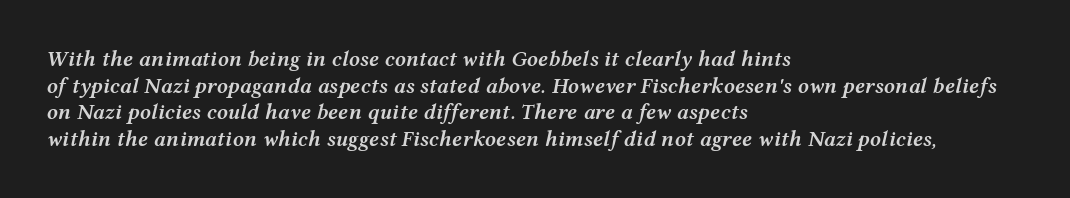
The image shows 22 px text type, italic (leaning right); set left-aligned, line spacing 1.21x, normal letter spacing, not underlined.
